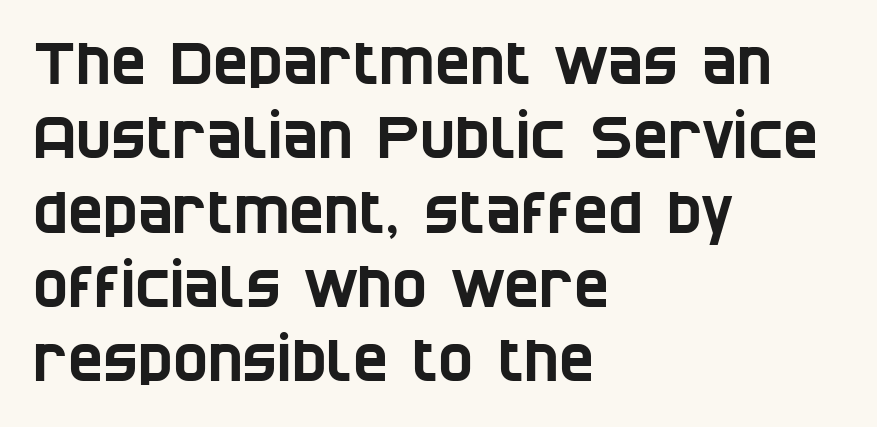
Q: Is the typeface a serif or a sans-serif typeface? A: Sans-serif.
Q: Is the text underlined? A: No.
Q: How is the paragraph aligned? A: Left-aligned.
Q: Is the spacing between letters normal or unusually wide? A: Normal.
Q: Is the spacing between lines tight, normal or loose? A: Normal.
Q: Width (condensed, normal, or wide)? A: Condensed.
Q: Stroke contrast? A: Low.
Q: x-height? A: Large.
Q: Monospaced? A: No.
